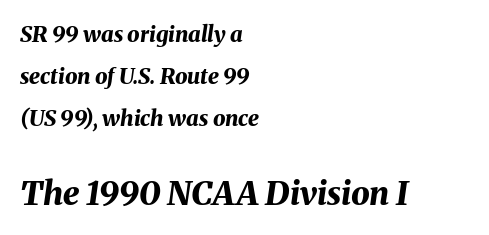
The image shows 33 px bold type, italic (leaning right); set left-aligned, loose line spacing (1.9x), normal letter spacing, not underlined; the second (bottom) block is 1.5x larger; medium stroke contrast and a medium x-height.
